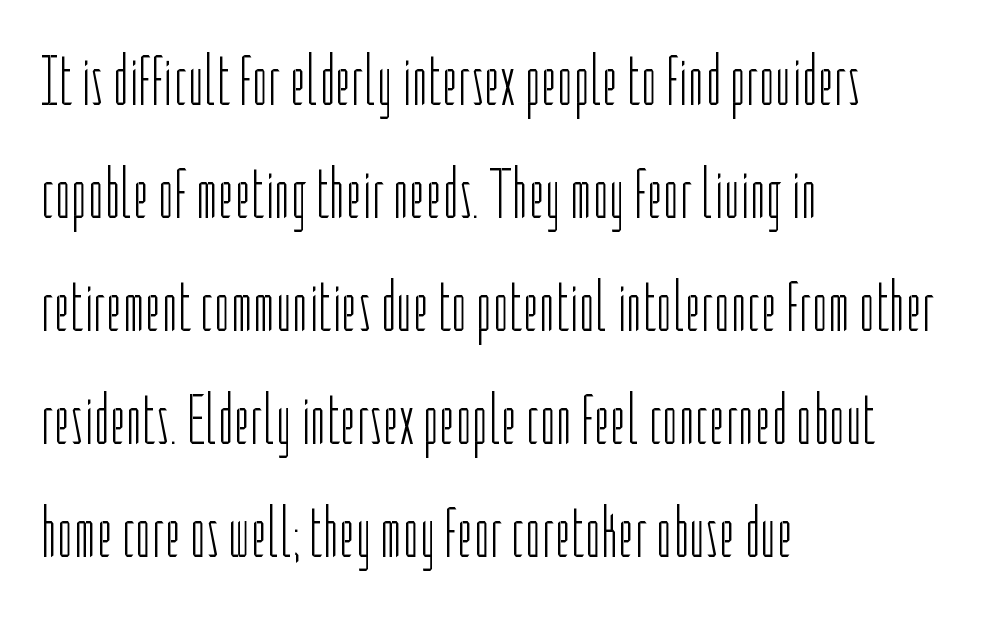
Visually the block forms a straight wall on the left and a jagged coastline on the right. Leading: standard. Any mark beneath the type? The region is blank. To sum up the face: it is a sans, with no serifs. The rendering uses natural spacing where letterforms have individual widths. The lettering stays uniformly vertical, giving the passage a roman look.
